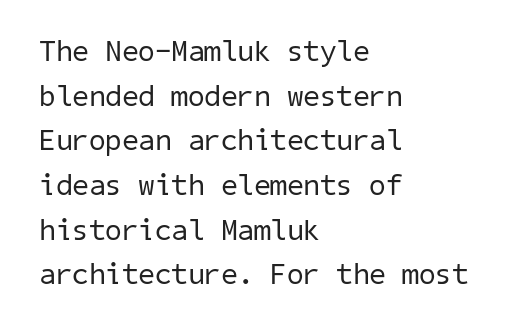
{"serif": "no", "bold": "no", "weight": "regular", "width": "normal", "stroke_contrast": "low", "x_height": "medium", "underline": "no", "align": "left", "line_spacing": "normal", "line_spacing_ratio": 1.49, "letter_spacing": "normal", "letter_spacing_em": 0.0, "glyph_px": 30}
